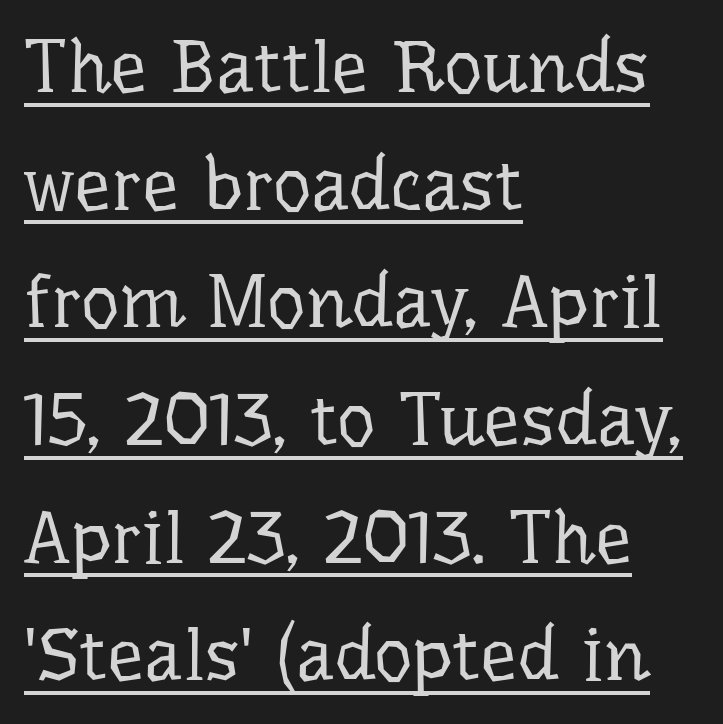
Ascenders rise straight up at ninety degrees. Vertically, the passage feels balanced, rows spaced as you'd expect. Examine the stroke ends and you'll spot serifs. The rag falls on the right side of this text block. This sample uses plain, unmodified letter spacing.
